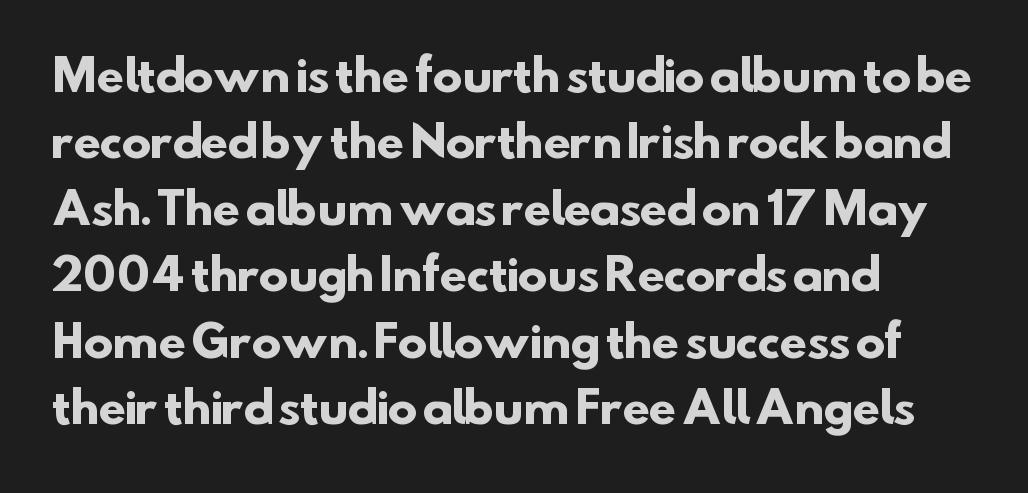
The image shows 44 px heavy sans-serif type; set left-aligned, normal line spacing (1.51x), normal letter spacing, not underlined; low stroke contrast and a small x-height.
